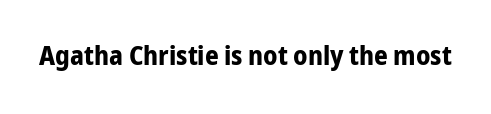
{"italic": "no", "bold": "yes", "underline": "no", "letter_spacing": "normal", "letter_spacing_em": 0.0, "glyph_px": 27}
